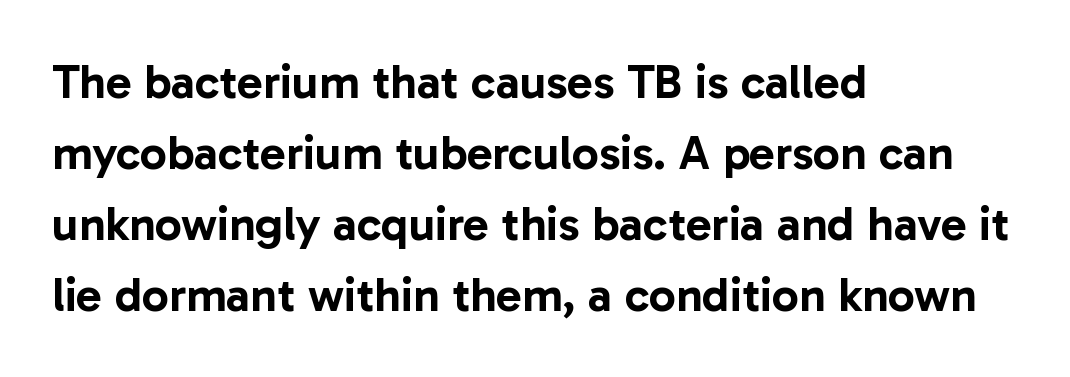
Q: Is the text italic (slanted)? A: No, it is upright.
Q: Is the typeface a serif or a sans-serif typeface? A: Sans-serif.
Q: Is the text underlined? A: No.
Q: How is the paragraph aligned? A: Left-aligned.
Q: Is the spacing between letters normal or unusually wide? A: Normal.
Q: Is the spacing between lines tight, normal or loose? A: Normal.
Q: Width (condensed, normal, or wide)? A: Normal.
Q: Stroke contrast? A: Low.
Q: x-height? A: Medium.
Q: Monospaced? A: No.
